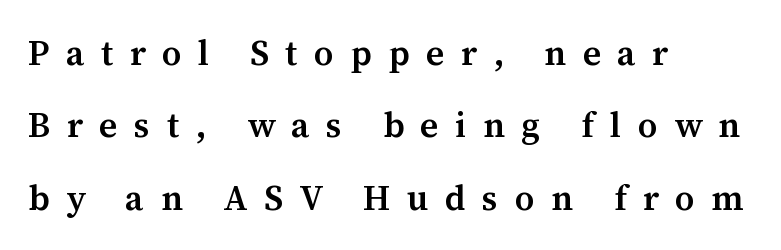
Q: Is the text bold? A: Semi-bold.
Q: Is the text italic (slanted)? A: No, it is upright.
Q: Is the typeface a serif or a sans-serif typeface? A: Serif.
Q: Is the text underlined? A: No.
Q: How is the paragraph aligned? A: Left-aligned.
Q: Is the spacing between letters normal or unusually wide? A: Unusually wide.
Q: Is the spacing between lines tight, normal or loose? A: Loose.
Q: Width (condensed, normal, or wide)? A: Normal.
Q: Stroke contrast? A: Medium.
Q: x-height? A: Medium.
Q: Monospaced? A: No.
